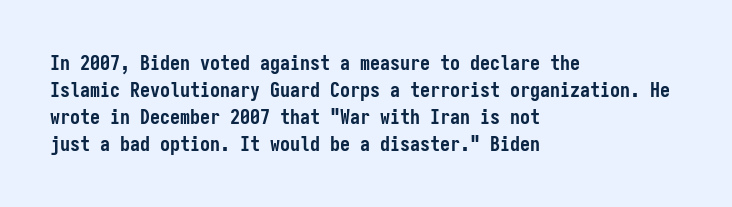
{"italic": "no", "bold": "yes", "underline": "no", "align": "left", "line_spacing": "normal", "line_spacing_ratio": 1.35, "letter_spacing": "normal", "letter_spacing_em": 0.0, "glyph_px": 20}
